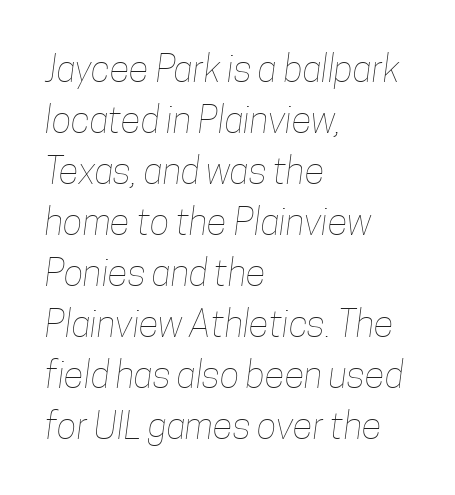
Q: Is the text bold? A: No.
Q: Is the text underlined? A: No.
Q: How is the paragraph aligned? A: Left-aligned.
Q: Is the spacing between letters normal or unusually wide? A: Normal.
Q: Is the spacing between lines tight, normal or loose? A: Normal.
Q: Width (condensed, normal, or wide)? A: Condensed.
Q: Stroke contrast? A: Low.
Q: x-height? A: Medium.
Q: Monospaced? A: No.
